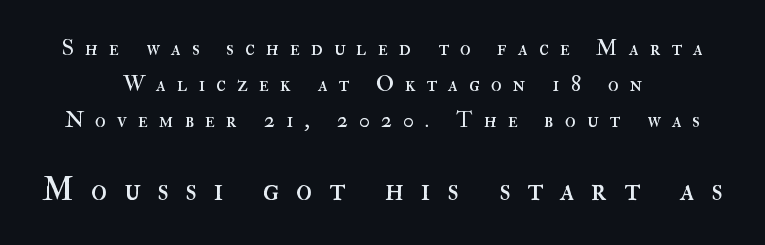
Q: Is the text bold? A: No.
Q: Is the text italic (slanted)? A: No, it is upright.
Q: Is the text underlined? A: No.
Q: How is the paragraph aligned? A: Centered.
Q: Is the spacing between letters normal or unusually wide? A: Unusually wide.
Q: Is the spacing between lines tight, normal or loose? A: Normal.
Q: Which block of text is set in a larger size, the first (top) or the second (bottom)? A: The second (bottom) one.
Q: Width (condensed, normal, or wide)? A: Normal.
Q: Stroke contrast? A: High.
Q: x-height? A: Small.
Q: Monospaced? A: No.
